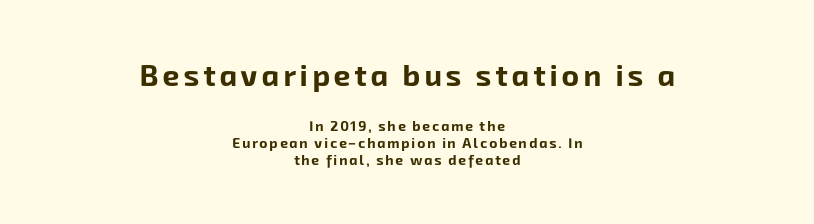
The image shows 30 px bold sans-serif type; set centered, line spacing 1.23x, not underlined; the first (top) block is 2.14x larger; low stroke contrast and a medium x-height.
